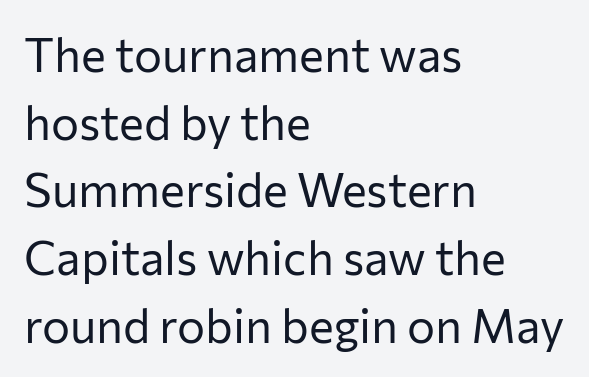
Counters stay open thanks to moderate or lighter strokes. Where is the straight margin? On the left. Descenders are the only things crossing below the line. The passage shown is typeset with a sans-serif family. A typesetter would call this zero additional tracking.
